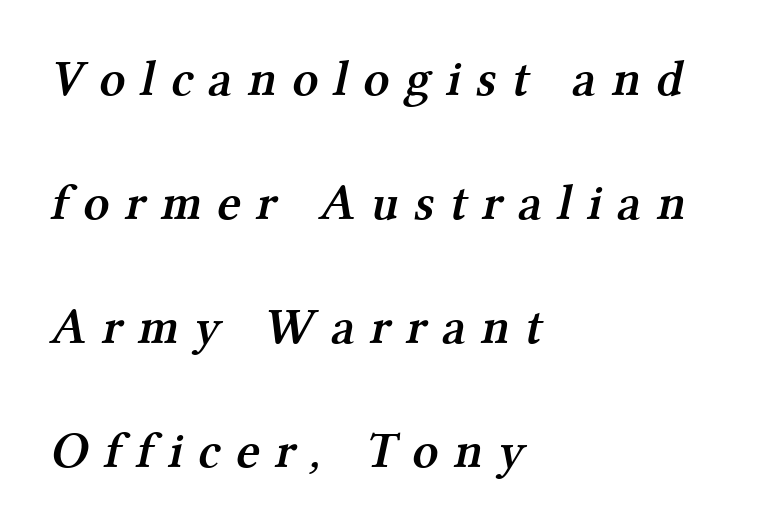
Descenders hang freely into open space. The letters are semibold — heavier than regular but short of a full bold. The glyphs in this specimen are seriffed. The rendering uses natural spacing where letterforms have individual widths. The gaps between neighbouring characters are conspicuously large.
